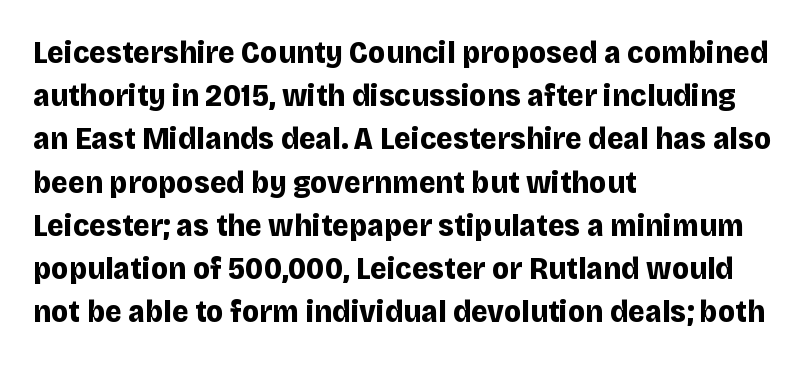
These lines are rendered in a variable-pitch font. A normal amount of white space separates one row of letters from the next. Plain, unruled lines of type. These words are printed bold, with thick strokes throughout. The letters stand upright; this is a roman face. This sample is left-justified, so line endings fall wherever the words run out.
